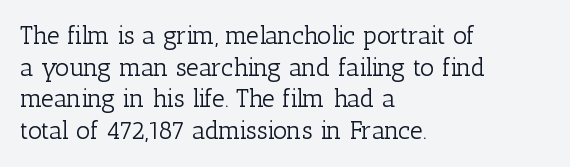
{"italic": "no", "bold": "no", "underline": "no", "align": "left", "line_spacing": "normal", "line_spacing_ratio": 1.27, "letter_spacing": "normal", "letter_spacing_em": 0.0, "glyph_px": 25}
